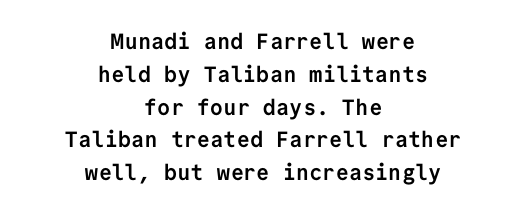
The image shows 22 px bold type, upright; set centered, normal line spacing (1.49x), normal letter spacing, not underlined.
